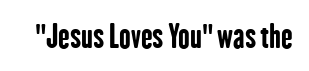
{"serif": "no", "italic": "no", "bold": "yes", "weight": "bold", "width": "condensed", "stroke_contrast": "low", "x_height": "medium", "monospaced": "no", "underline": "no", "letter_spacing": "normal", "letter_spacing_em": 0.0, "glyph_px": 31}
